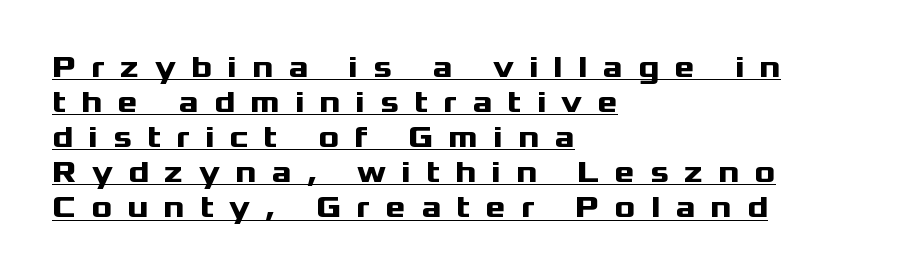
The image shows 31 px heavy, wide sans-serif type, upright; set left-aligned, tight line spacing (1.13x), unusually wide letter spacing (+0.49 em), underlined; medium stroke contrast and a medium x-height.
